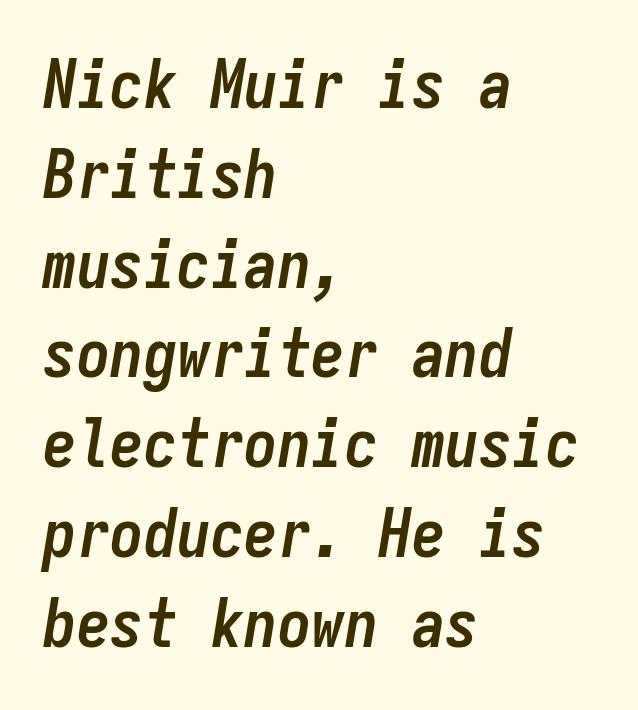
Q: Is the text bold? A: Yes.
Q: Is the text italic (slanted)? A: Yes, it leans right by about 9 degrees.
Q: Is the text underlined? A: No.
Q: How is the paragraph aligned? A: Left-aligned.
Q: Is the spacing between letters normal or unusually wide? A: Normal.
Q: Is the spacing between lines tight, normal or loose? A: Normal.
Q: Width (condensed, normal, or wide)? A: Condensed.
Q: Stroke contrast? A: Low.
Q: x-height? A: Medium.
Q: Monospaced? A: Yes.
